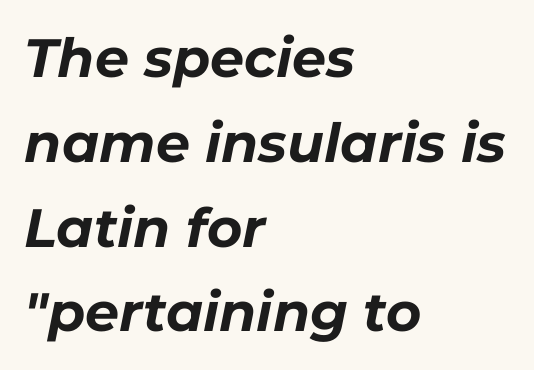
Q: Is the text bold? A: Yes.
Q: Is the text italic (slanted)? A: Yes, it leans right by about 11 degrees.
Q: Is the text underlined? A: No.
Q: How is the paragraph aligned? A: Left-aligned.
Q: Is the spacing between letters normal or unusually wide? A: Normal.
Q: Is the spacing between lines tight, normal or loose? A: Normal.
Q: Width (condensed, normal, or wide)? A: Normal.
Q: Stroke contrast? A: Low.
Q: x-height? A: Medium.
Q: Monospaced? A: No.
